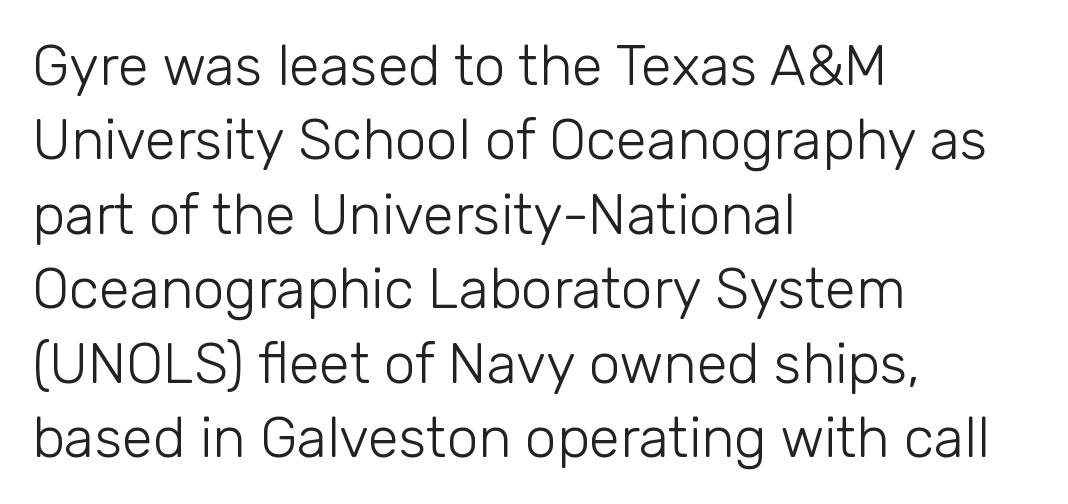
{"serif": "no", "italic": "no", "bold": "no", "weight": "light", "width": "normal", "stroke_contrast": "low", "x_height": "medium", "monospaced": "no", "underline": "no", "align": "left", "line_spacing": "normal", "line_spacing_ratio": 1.33, "letter_spacing": "normal", "letter_spacing_em": 0.0, "glyph_px": 56}
